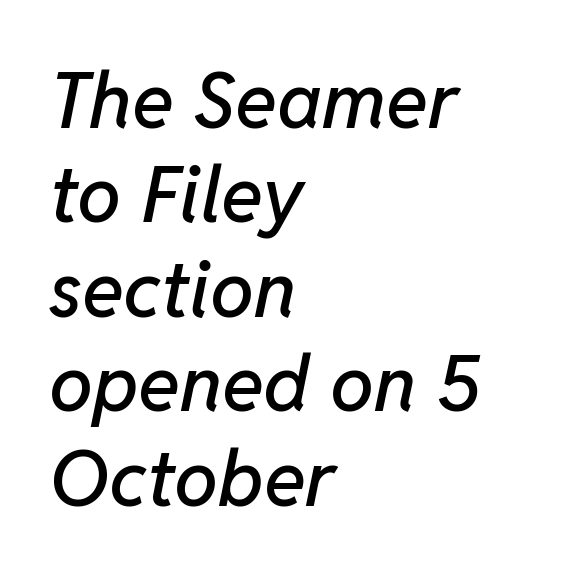
Q: Is the text italic (slanted)? A: Yes, it leans right by about 11 degrees.
Q: Is the text underlined? A: No.
Q: How is the paragraph aligned? A: Left-aligned.
Q: Is the spacing between letters normal or unusually wide? A: Normal.
Q: Width (condensed, normal, or wide)? A: Normal.
Q: Stroke contrast? A: Low.
Q: x-height? A: Medium.
Q: Monospaced? A: No.
